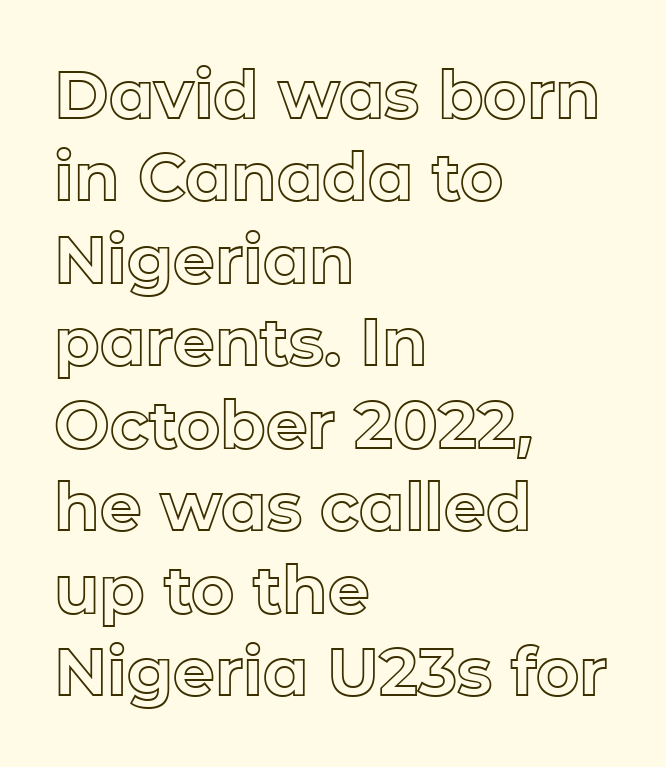
Q: Is the text italic (slanted)? A: No, it is upright.
Q: Is the text underlined? A: No.
Q: How is the paragraph aligned? A: Left-aligned.
Q: Is the spacing between letters normal or unusually wide? A: Normal.
Q: Is the spacing between lines tight, normal or loose? A: Normal.
Q: Width (condensed, normal, or wide)? A: Normal.
Q: x-height? A: Medium.
Q: Monospaced? A: No.
